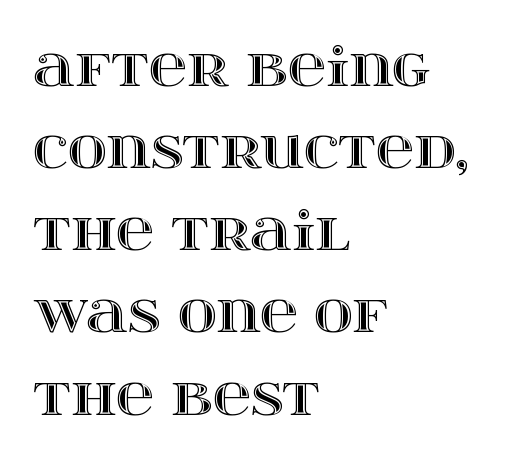
Q: Is the text italic (slanted)? A: No, it is upright.
Q: Is the text underlined? A: No.
Q: How is the paragraph aligned? A: Left-aligned.
Q: Is the spacing between letters normal or unusually wide? A: Normal.
Q: Is the spacing between lines tight, normal or loose? A: Normal.
Q: Width (condensed, normal, or wide)? A: Wide.
Q: x-height? A: Large.
Q: Monospaced? A: No.
